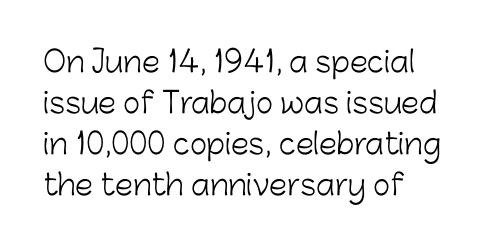
{"serif": "no", "italic": "no", "bold": "no", "weight": "light", "width": "normal", "stroke_contrast": "low", "x_height": "medium", "monospaced": "no", "underline": "no", "align": "left", "line_spacing": "normal", "line_spacing_ratio": 1.41, "letter_spacing": "normal", "letter_spacing_em": 0.0, "glyph_px": 29}
